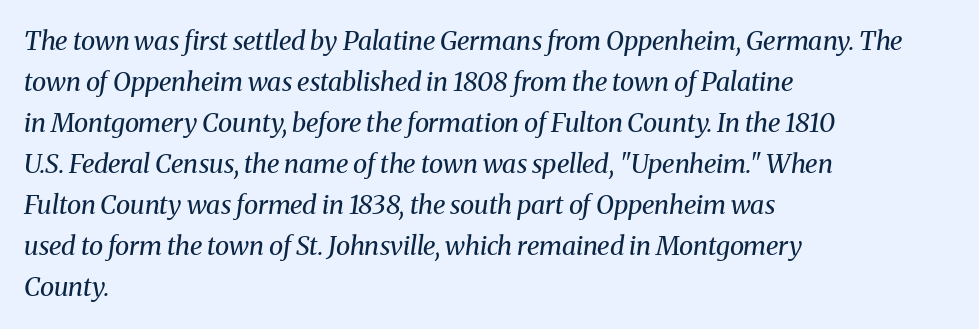
Q: Is the text bold? A: No.
Q: Is the text italic (slanted)? A: Yes, it leans right by about 8 degrees.
Q: Is the text underlined? A: No.
Q: How is the paragraph aligned? A: Left-aligned.
Q: Is the spacing between letters normal or unusually wide? A: Normal.
Q: Is the spacing between lines tight, normal or loose? A: Normal.
